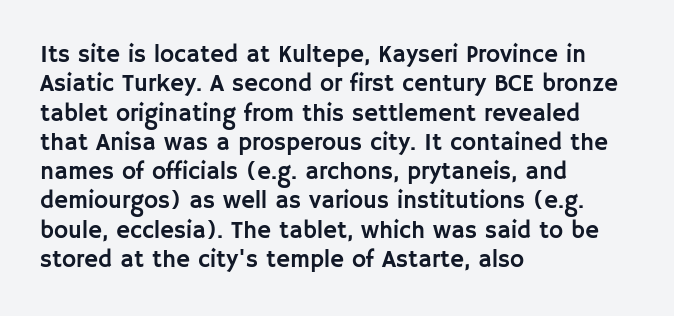
The image shows 24 px text type, upright; set left-aligned, line spacing 1.22x, normal letter spacing, not underlined.
